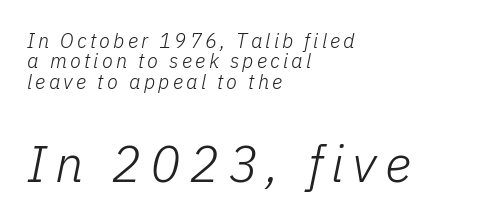
The composition opens small and finishes big. Slanted lettering throughout. Is the block centered? No — it sits flush against the left margin. Do the characters align in a grid? No, the font is proportional.
